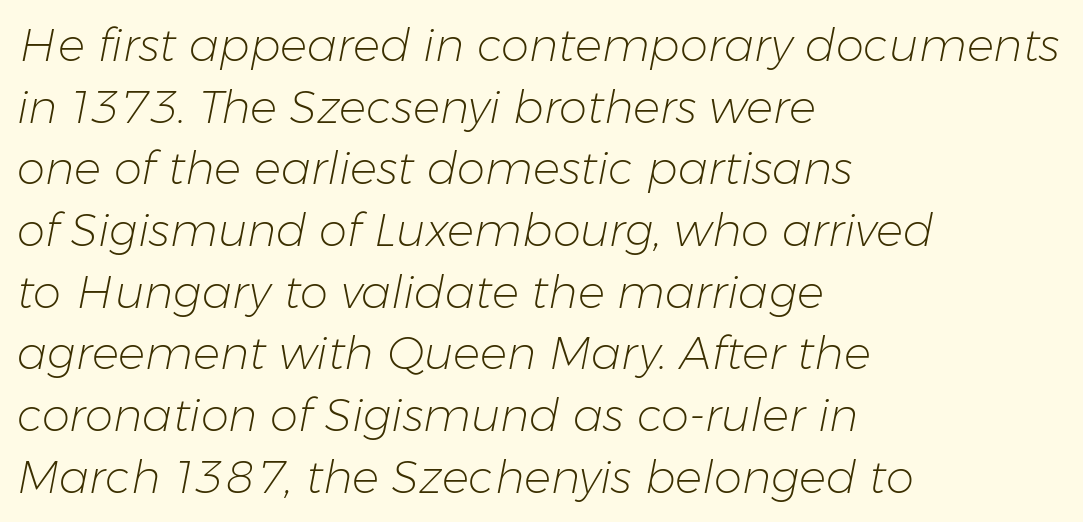
The designer left line spacing at the default. Caption: face not bold, strokes unweighted. This is oblique type, the kind used for emphasis or titles. Character widths vary here, with narrow letters taking less room than wide ones. The space beneath each line is pristine and unruled.
